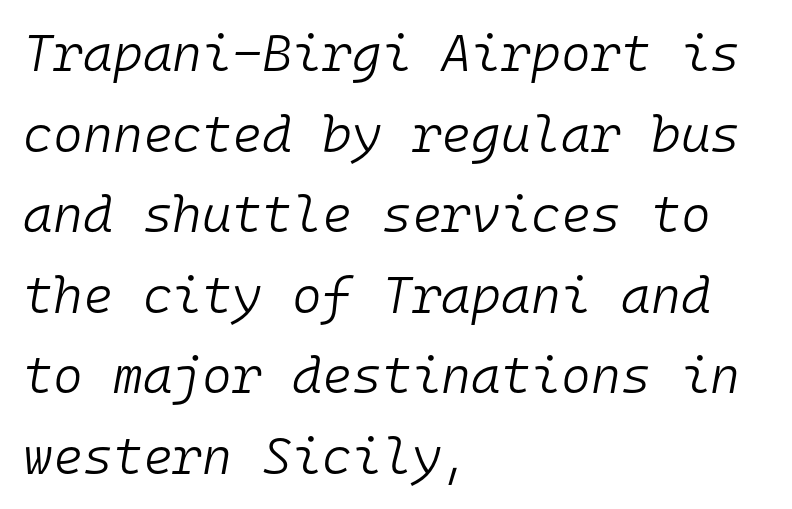
{"italic": "yes", "lean": "right", "slant_degrees": 10, "bold": "no", "weight": "light", "width": "normal", "stroke_contrast": "low", "x_height": "medium", "monospaced": "yes", "underline": "no", "align": "left", "line_spacing": "normal", "line_spacing_ratio": 1.58, "letter_spacing": "normal", "letter_spacing_em": 0.0, "glyph_px": 51}
